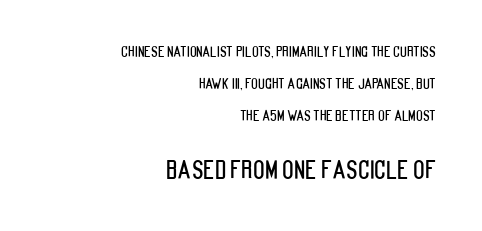
The image shows 24 px text type, upright; set right-aligned, loose line spacing (2.27x), normal letter spacing, not underlined; the second (bottom) block is 1.71x larger.
